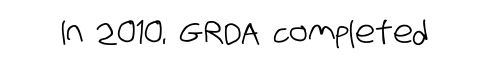
The image shows 31 px condensed sans-serif type; set normal letter spacing, not underlined; low stroke contrast and a large x-height.
